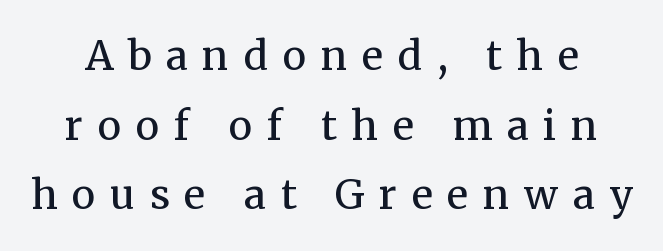
The image shows 40 px regular-weight serif type, upright; set line spacing 1.74x, unusually wide letter spacing (+0.37 em), not underlined; medium stroke contrast and a medium x-height.
